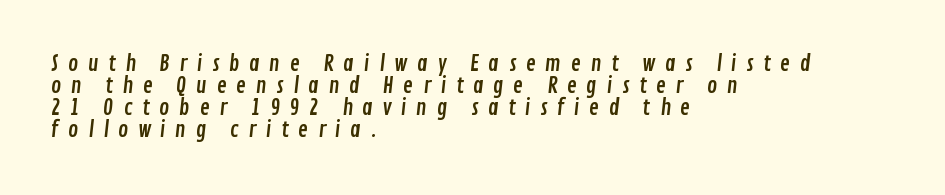
Q: Is the text underlined? A: No.
Q: How is the paragraph aligned? A: Left-aligned.
Q: Is the spacing between letters normal or unusually wide? A: Unusually wide.
Q: Is the spacing between lines tight, normal or loose? A: Tight.
